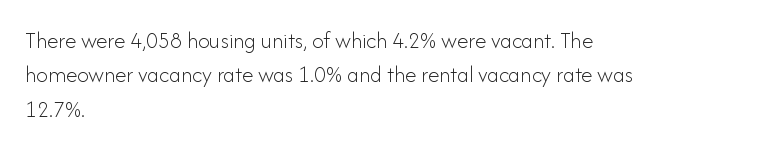
{"italic": "no", "bold": "no", "underline": "no", "align": "left", "line_spacing": "normal", "line_spacing_ratio": 1.49, "letter_spacing": "normal", "letter_spacing_em": 0.0, "glyph_px": 23}
